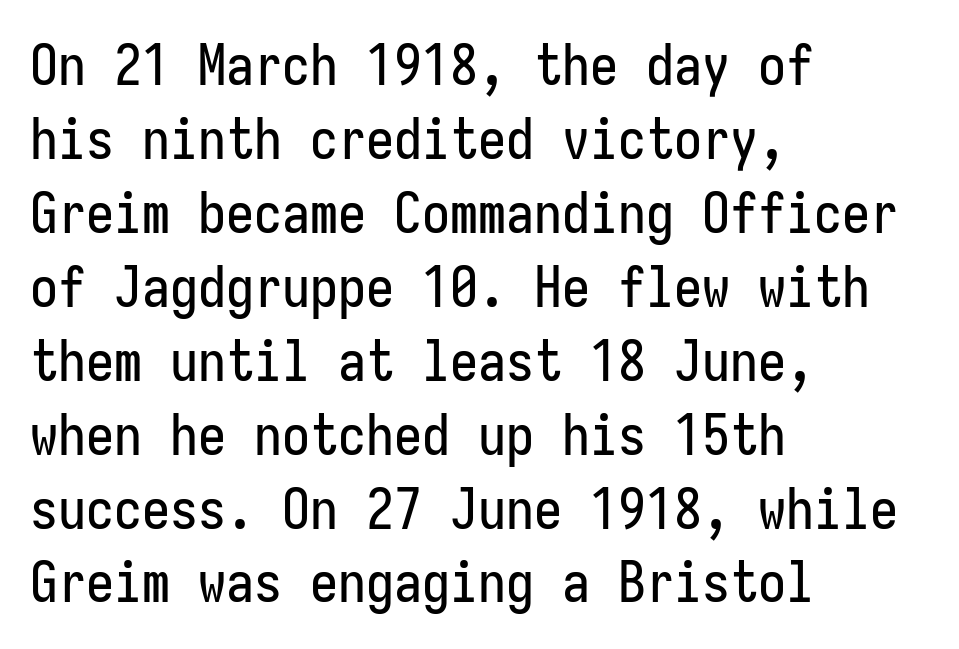
The image shows 56 px condensed sans-serif type, upright, monospaced; set left-aligned, normal line spacing (1.32x), normal letter spacing, not underlined; low stroke contrast and a medium x-height.
